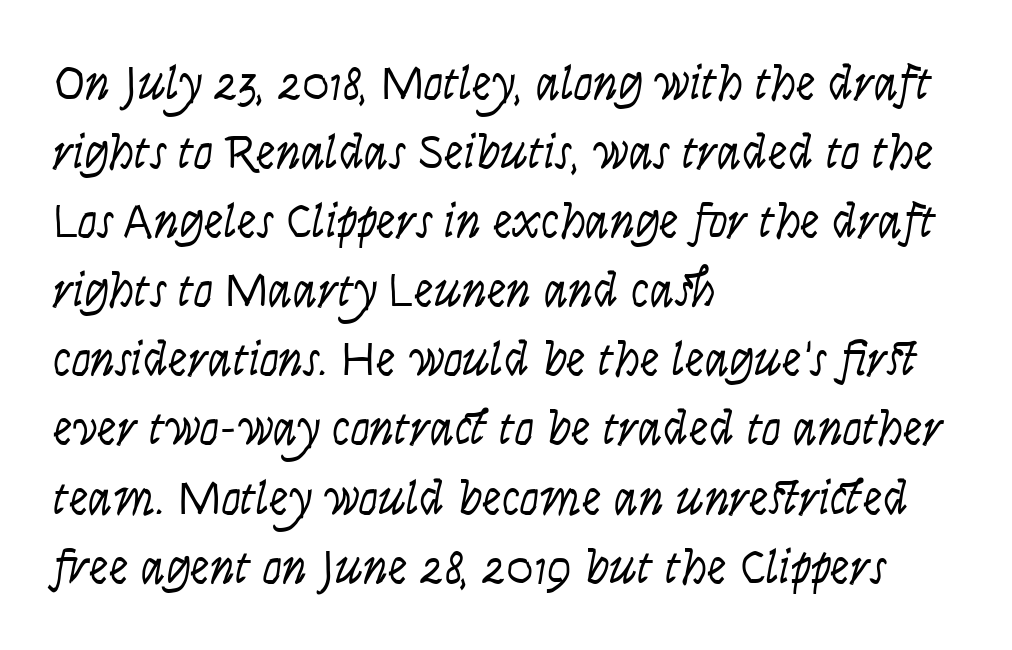
{"italic": "yes", "lean": "right", "slant_degrees": 9, "bold": "no", "weight": "light", "width": "condensed", "stroke_contrast": "low", "x_height": "large", "monospaced": "no", "underline": "no", "align": "left", "line_spacing": "normal", "line_spacing_ratio": 1.41, "letter_spacing": "normal", "letter_spacing_em": 0.0, "glyph_px": 49}
